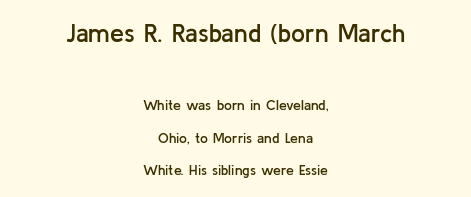
The image shows 25 px text type, upright; set centered, loose line spacing (2.33x), normal letter spacing, not underlined; the first (top) block is 1.79x larger.
